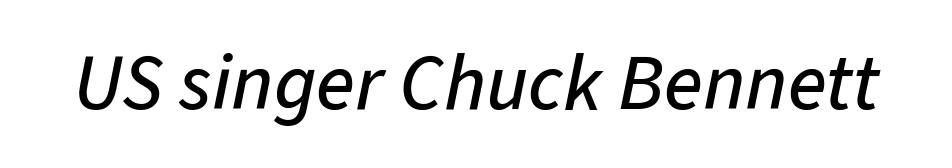
Spacing between characters is what you'd get straight out of the box. Looks like regular typesetting: each glyph gets only the width it needs. Observe the lean: these are italic letterforms. The strip under each line holds only bare page.
